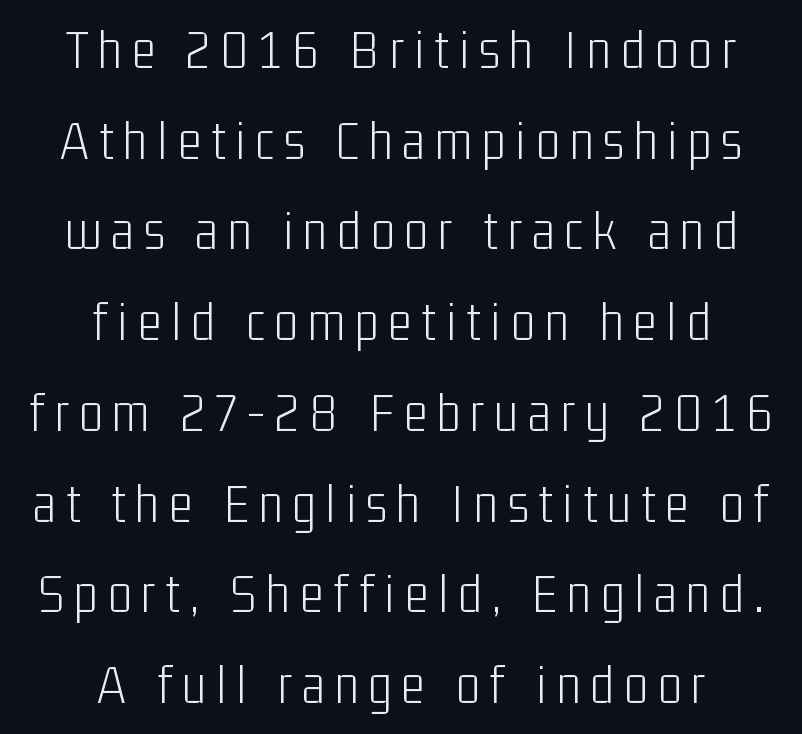
The image shows 56 px light, condensed sans-serif type, upright; set centered, normal line spacing (1.62x), not underlined; low stroke contrast and a medium x-height.
